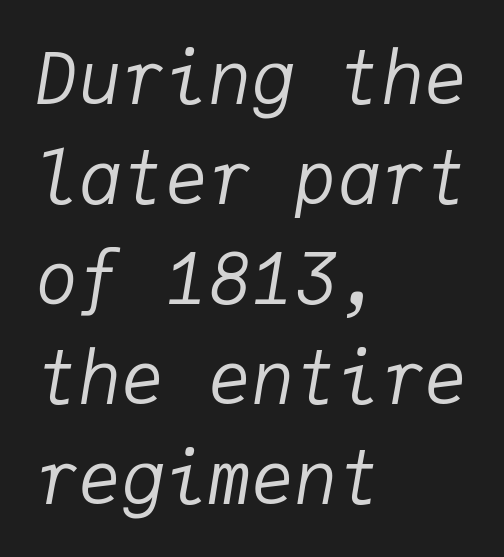
The tracking reads as untouched default to a designer's eye. You could count columns in this text — the font is strictly monospaced. Does the copy run flush right? No — it runs flush left. A quiet, ordinary-to-light weight characterises the typeface. Unmarked baselines from the first word to the last.
